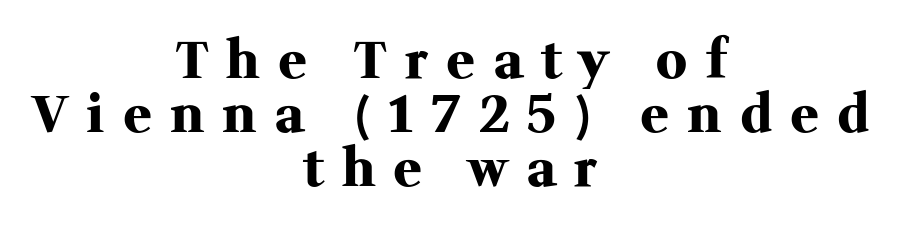
Typeset on center — no edge is straight. Is there any slant? The stems are plumb. The letters advance in unequal steps, a hallmark of proportional type. Nobody drew a line under any word here.
